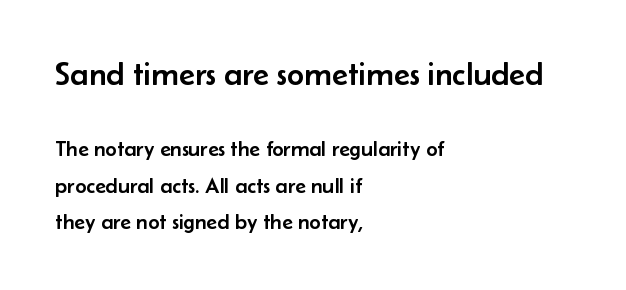
The image shows 33 px sans-serif type, upright; set left-aligned, normal line spacing (1.66x), normal letter spacing, not underlined; the first (top) block is 1.5x larger; low stroke contrast and a small x-height.
